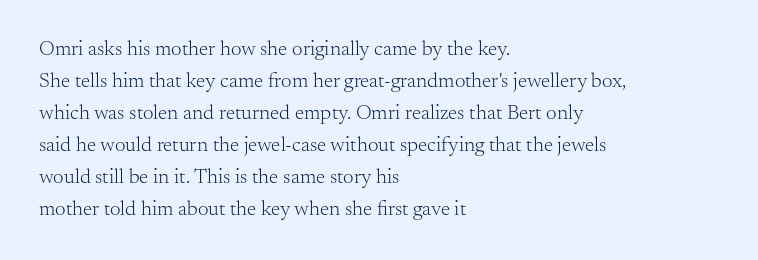
Q: Is the text bold? A: No.
Q: Is the text italic (slanted)? A: No, it is upright.
Q: Is the text underlined? A: No.
Q: How is the paragraph aligned? A: Left-aligned.
Q: Is the spacing between letters normal or unusually wide? A: Normal.
Q: Is the spacing between lines tight, normal or loose? A: Normal.
